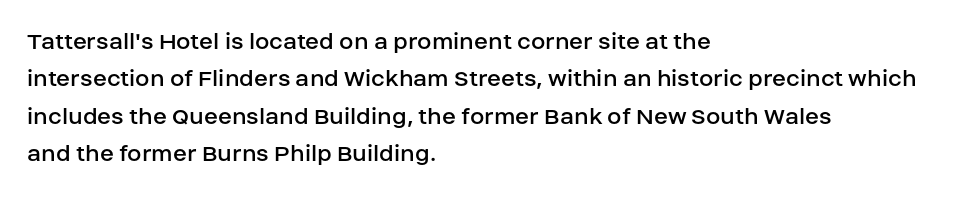
The image shows 26 px text type, upright; set left-aligned, normal line spacing (1.44x), normal letter spacing, not underlined.
